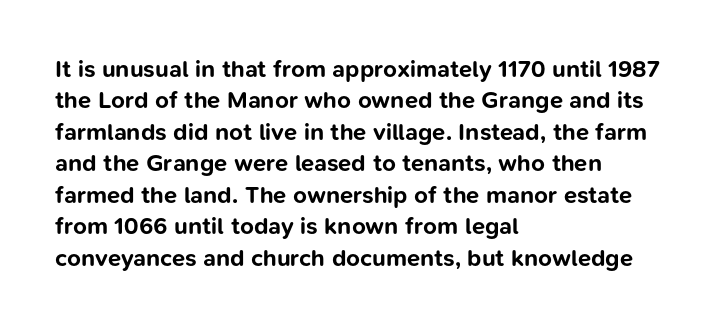
{"italic": "no", "bold": "yes", "underline": "no", "align": "left", "line_spacing": "normal", "line_spacing_ratio": 1.31, "letter_spacing": "normal", "letter_spacing_em": 0.0, "glyph_px": 24}
